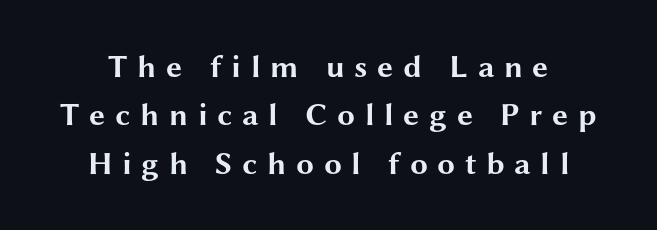
{"serif": "no", "italic": "no", "bold": "yes", "weight": "bold", "width": "wide", "stroke_contrast": "medium", "x_height": "medium", "monospaced": "no", "underline": "no", "line_spacing": "normal", "line_spacing_ratio": 1.51, "letter_spacing": "wide", "letter_spacing_em": 0.3, "glyph_px": 32}
